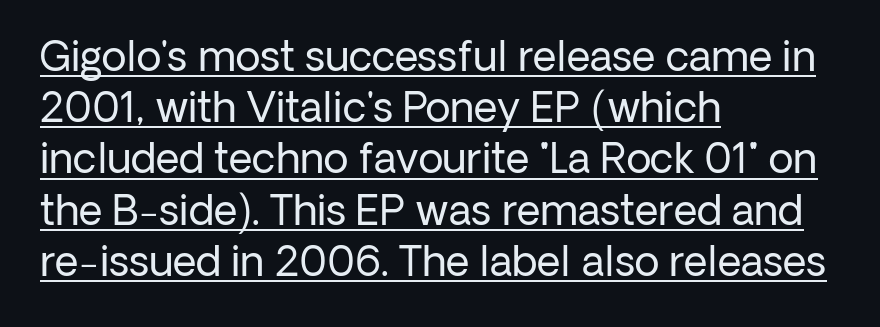
Q: Is the text bold? A: No.
Q: Is the text italic (slanted)? A: No, it is upright.
Q: Is the typeface a serif or a sans-serif typeface? A: Sans-serif.
Q: Is the text underlined? A: Yes.
Q: How is the paragraph aligned? A: Left-aligned.
Q: Is the spacing between letters normal or unusually wide? A: Normal.
Q: Is the spacing between lines tight, normal or loose? A: Normal.
Q: Width (condensed, normal, or wide)? A: Normal.
Q: Stroke contrast? A: Low.
Q: x-height? A: Medium.
Q: Monospaced? A: No.
